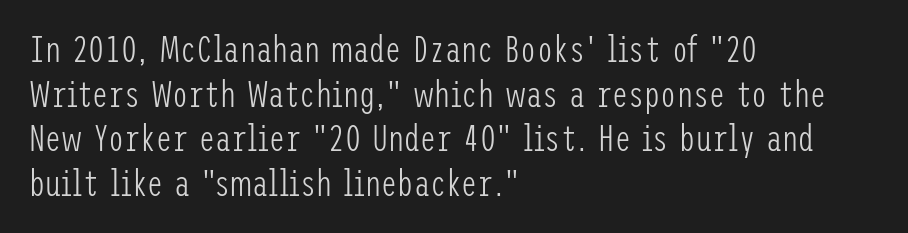
{"serif": "no", "italic": "no", "bold": "no", "weight": "light", "width": "condensed", "stroke_contrast": "low", "x_height": "medium", "underline": "no", "align": "left", "line_spacing_ratio": 1.24, "letter_spacing": "normal", "letter_spacing_em": 0.0, "glyph_px": 36}
